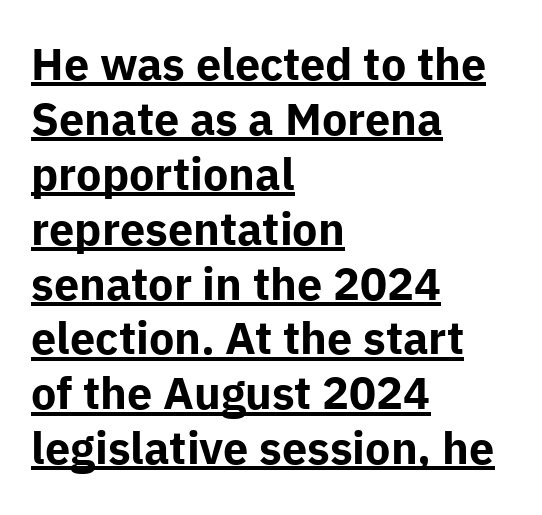
{"serif": "no", "italic": "no", "bold": "yes", "weight": "bold", "width": "normal", "stroke_contrast": "low", "x_height": "medium", "monospaced": "no", "underline": "yes", "align": "left", "line_spacing_ratio": 1.22, "letter_spacing": "normal", "letter_spacing_em": 0.0, "glyph_px": 45}
